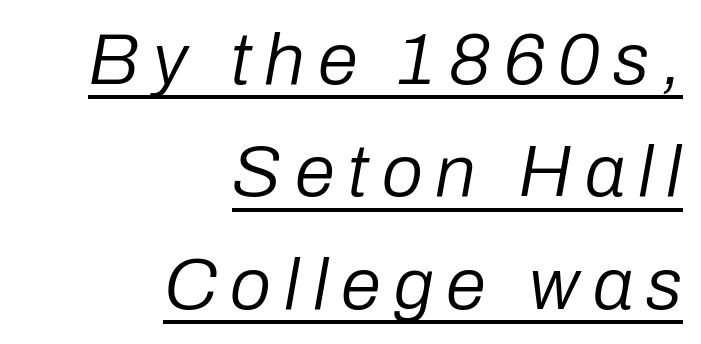
The image shows 73 px regular-weight type, italic (leaning right); set right-aligned, normal line spacing (1.54x), underlined; low stroke contrast and a medium x-height.
